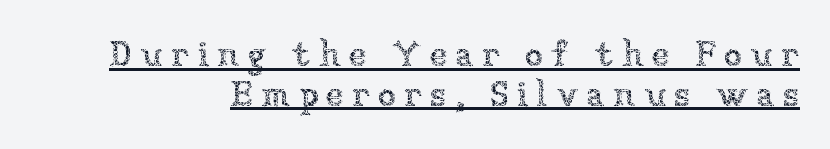
Do the characters align in a grid? No, the font is proportional. Descenders here cross a horizontal rule under the line. The typesetting does not lean heavy: it is not bold. One glance says dense: line gaps are narrower than usual. If you drew a line through each stem, it would be perfectly vertical. Short note: letters widely spaced.
